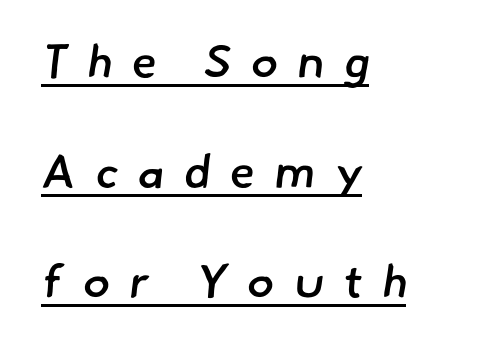
The image shows 46 px semibold sans-serif type; set left-aligned, loose line spacing (2.39x), unusually wide letter spacing (+0.42 em), underlined; low stroke contrast and a small x-height.
